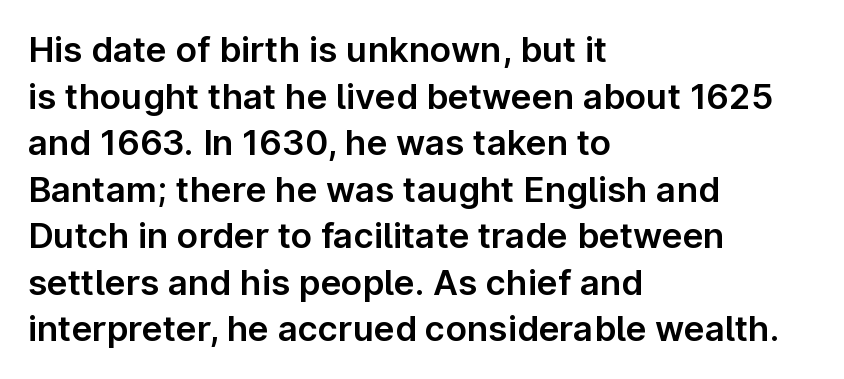
You can tell from the bare stems that sans-serif type was used. The ragged edge is on the right, which tells us the setting is flush left. Characters follow at the spacing the type designer built in. Leading matches the norm, producing a regular column. The face used here is proportionally spaced, like ordinary book or web type.
